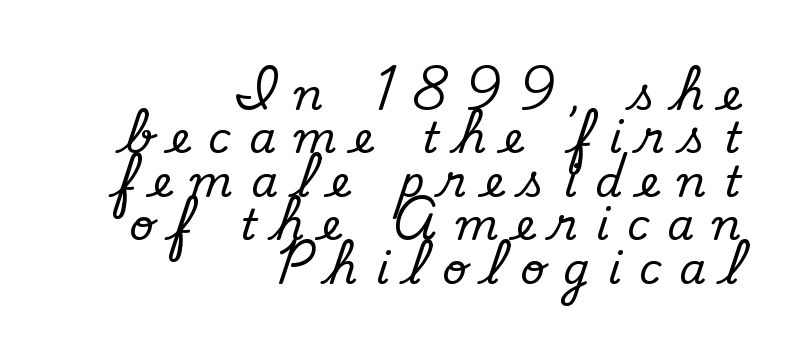
You can tell from the bare stems that sans-serif type was used. The characters are drawn with everyday or finer stroke widths. Spacing between characters has been opened up far beyond the box default. The strip under each line holds only bare page.
